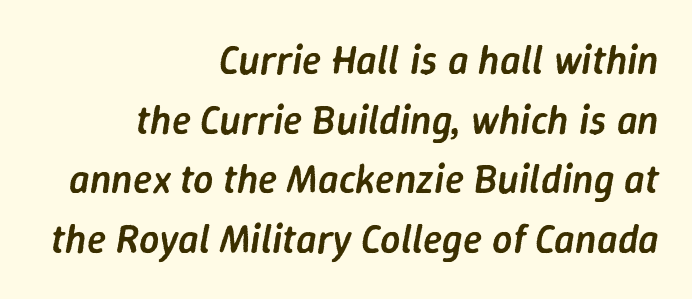
The lines are quadded right. There is no visible air inserted between adjacent glyphs. Each letter keeps its own natural width here, so spacing adapts to shape. The letters are slanted; this is an italic face.
